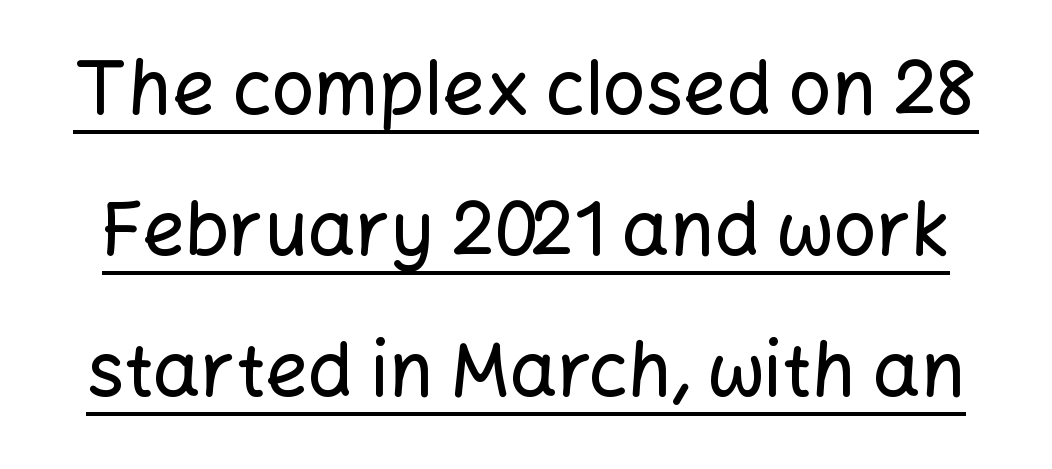
The image shows 75 px sans-serif type, upright; set line spacing 1.88x, normal letter spacing, underlined; low stroke contrast and a medium x-height.
